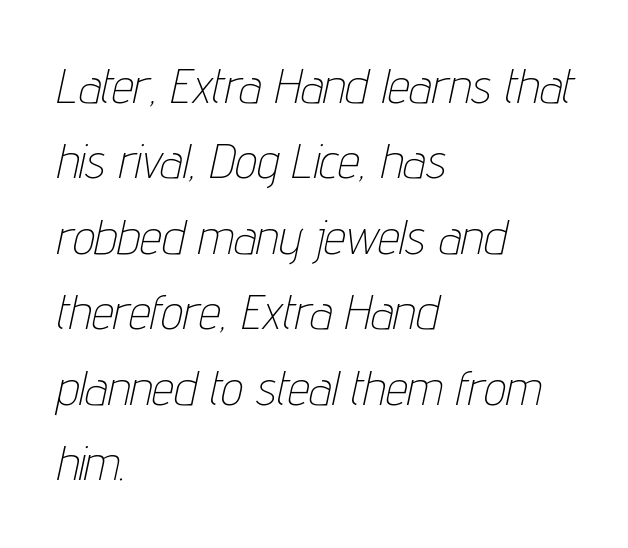
The image shows 49 px thin, condensed type, italic (leaning right); set left-aligned, normal line spacing (1.54x), normal letter spacing, not underlined; low stroke contrast and a medium x-height.
